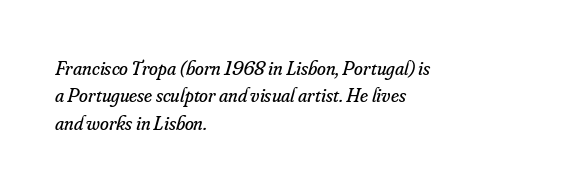
Does the copy run flush right? No — it runs flush left. Looking at the ascenders, they clearly lean. Summary of vertical rhythm: regular, with standard interline spacing. Plain, unruled lines of type.
